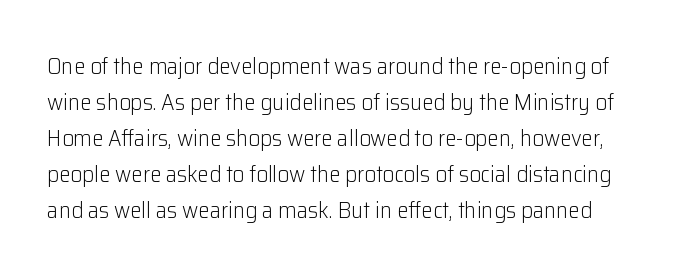
The image shows 23 px text type, upright; set normal line spacing (1.57x), normal letter spacing, not underlined.
